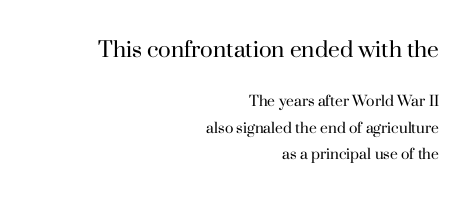
Is the block centered? No — it sits flush against the right margin. Whoever set this made the first block the dominant, larger element. Between one letter and the next there's only the usual sliver of space. The area under the type is left untouched. The characters are drawn with everyday or finer stroke widths.
